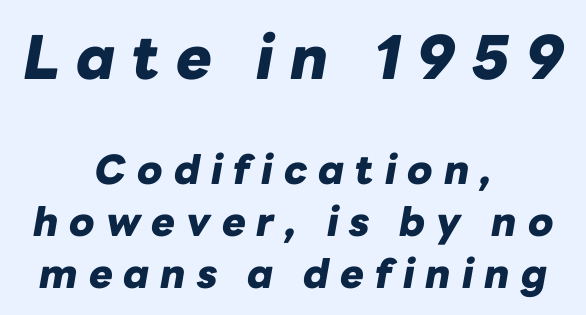
Q: Is the text bold? A: Yes.
Q: Is the text italic (slanted)? A: Yes, it leans right by about 10 degrees.
Q: Is the text underlined? A: No.
Q: How is the paragraph aligned? A: Centered.
Q: Is the spacing between letters normal or unusually wide? A: Unusually wide.
Q: Is the spacing between lines tight, normal or loose? A: Normal.
Q: Which block of text is set in a larger size, the first (top) or the second (bottom)? A: The first (top) one.
Q: Width (condensed, normal, or wide)? A: Normal.
Q: Stroke contrast? A: Low.
Q: x-height? A: Medium.
Q: Monospaced? A: No.
